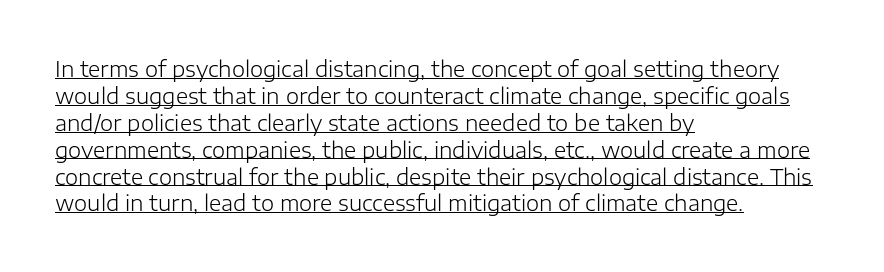
The image shows 21 px text type, upright; set left-aligned, normal line spacing (1.28x), normal letter spacing, underlined.
